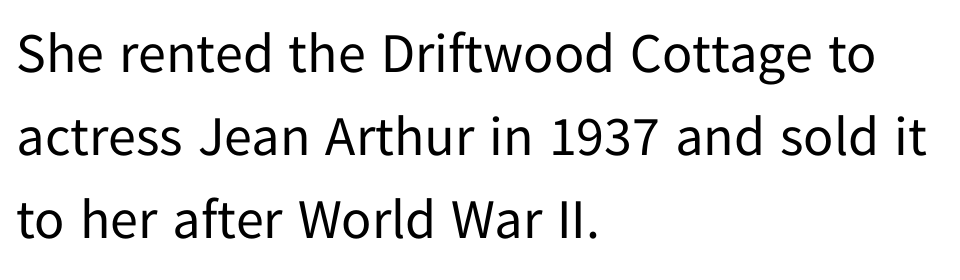
The letterforms sit at book weight or below. Honestly, there is no underline to notice here at all. Nobody touched the tracking dial on this one. The rendering uses a moderate line-height, typical for paragraphs. Does the lettering tilt? It doesn't — this is upright. This rendering uses left alignment, leaving the right contour irregular.
